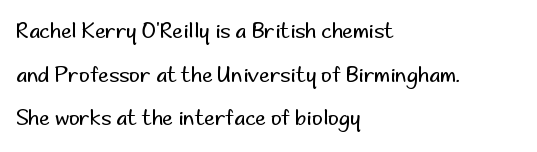
{"italic": "no", "bold": "no", "underline": "no", "align": "left", "line_spacing": "loose", "line_spacing_ratio": 2.08, "letter_spacing": "normal", "letter_spacing_em": 0.0, "glyph_px": 21}
